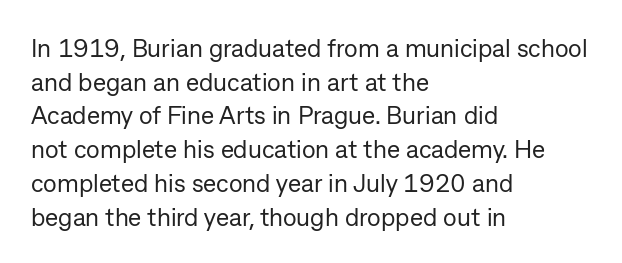
Q: Is the text bold? A: No.
Q: Is the text italic (slanted)? A: No, it is upright.
Q: Is the text underlined? A: No.
Q: How is the paragraph aligned? A: Left-aligned.
Q: Is the spacing between letters normal or unusually wide? A: Normal.
Q: Is the spacing between lines tight, normal or loose? A: Normal.
